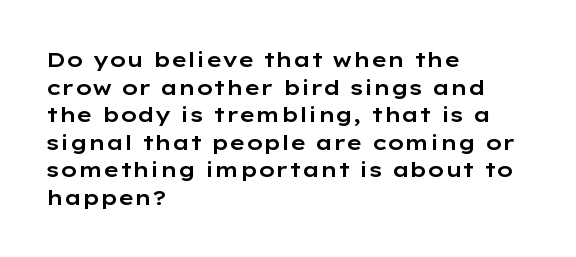
Q: Is the text italic (slanted)? A: No, it is upright.
Q: Is the text underlined? A: No.
Q: How is the paragraph aligned? A: Left-aligned.
Q: Is the spacing between letters normal or unusually wide? A: Normal.
Q: Is the spacing between lines tight, normal or loose? A: Normal.
